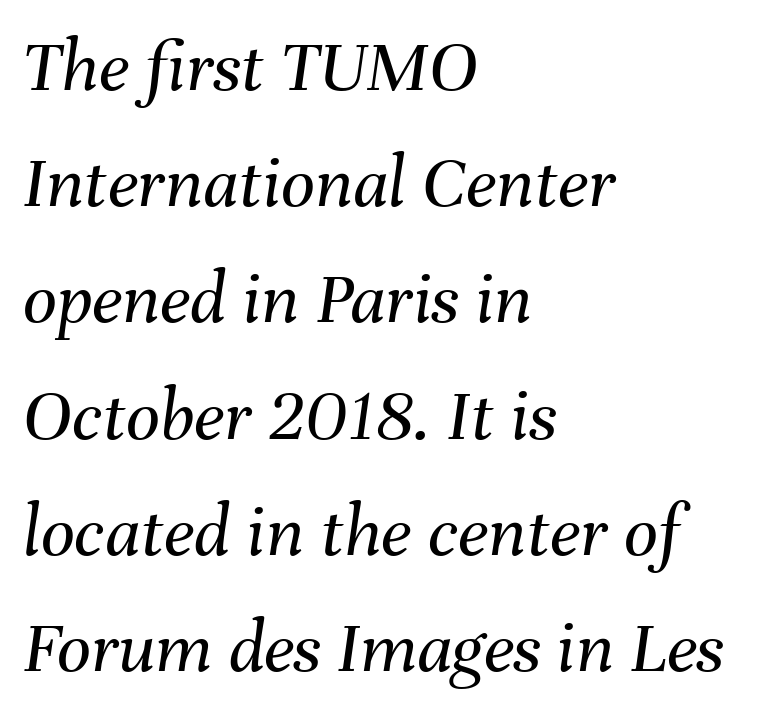
The image shows 75 px regular-weight type, italic (leaning right); set left-aligned, normal line spacing (1.55x), normal letter spacing, not underlined; medium stroke contrast and a medium x-height.
